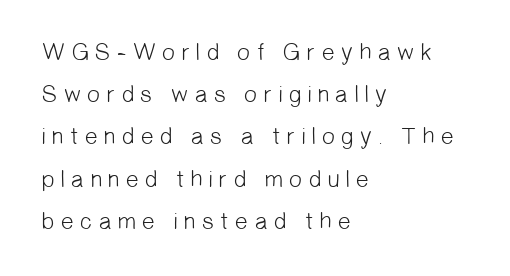
Q: Is the text bold? A: No.
Q: Is the text underlined? A: No.
Q: How is the paragraph aligned? A: Left-aligned.
Q: Is the spacing between letters normal or unusually wide? A: Unusually wide.
